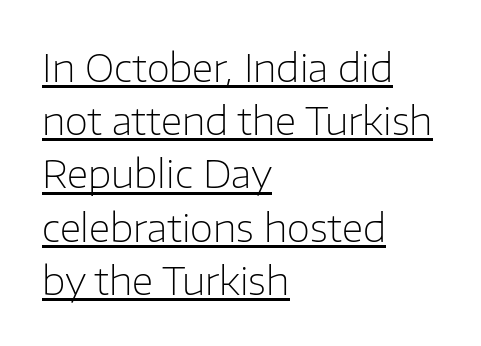
Q: Is the text bold? A: No.
Q: Is the text italic (slanted)? A: No, it is upright.
Q: Is the typeface a serif or a sans-serif typeface? A: Sans-serif.
Q: Is the text underlined? A: Yes.
Q: How is the paragraph aligned? A: Left-aligned.
Q: Is the spacing between letters normal or unusually wide? A: Normal.
Q: Is the spacing between lines tight, normal or loose? A: Normal.
Q: Width (condensed, normal, or wide)? A: Normal.
Q: Stroke contrast? A: Low.
Q: x-height? A: Medium.
Q: Monospaced? A: No.
